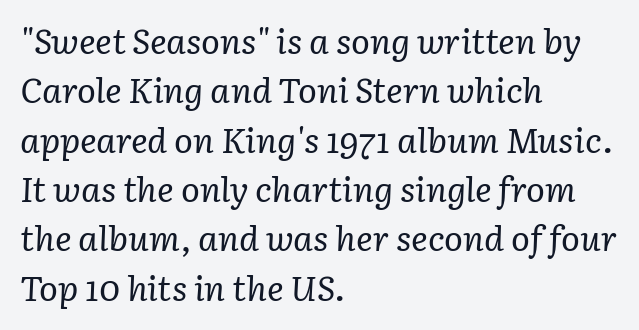
Q: Is the text bold? A: No.
Q: Is the text italic (slanted)? A: Yes, it leans right by about 3 degrees.
Q: Is the typeface a serif or a sans-serif typeface? A: Serif.
Q: Is the text underlined? A: No.
Q: How is the paragraph aligned? A: Left-aligned.
Q: Is the spacing between letters normal or unusually wide? A: Normal.
Q: Is the spacing between lines tight, normal or loose? A: Normal.
Q: Width (condensed, normal, or wide)? A: Normal.
Q: Stroke contrast? A: Low.
Q: x-height? A: Medium.
Q: Monospaced? A: No.
